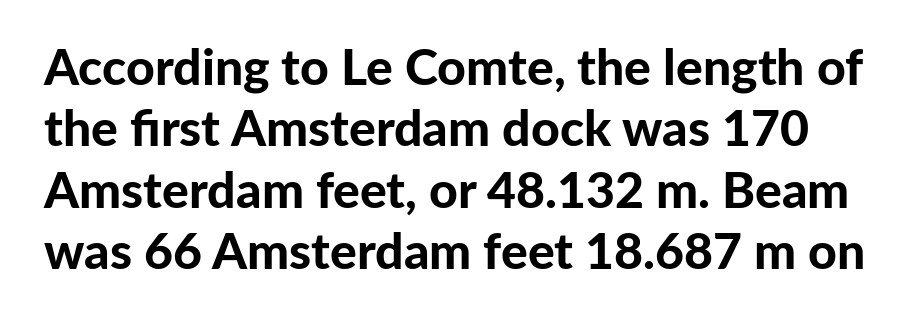
{"serif": "no", "italic": "no", "bold": "yes", "weight": "bold", "width": "normal", "stroke_contrast": "low", "x_height": "medium", "monospaced": "no", "underline": "no", "line_spacing_ratio": 1.23, "letter_spacing": "normal", "letter_spacing_em": 0.0, "glyph_px": 50}
